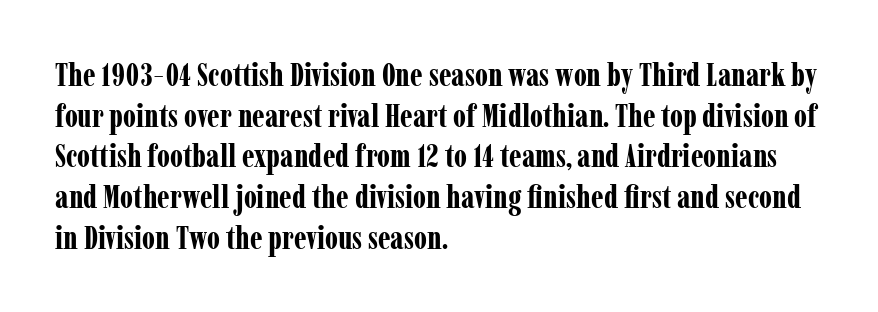
The image shows 32 px bold, condensed serif type, upright; set left-aligned, normal line spacing (1.27x), normal letter spacing, not underlined; low stroke contrast and a medium x-height.
